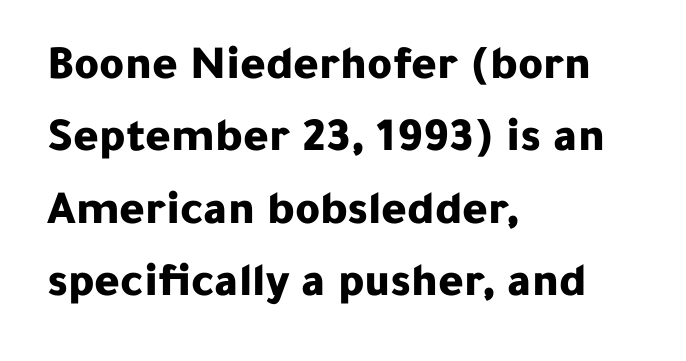
{"serif": "no", "italic": "no", "bold": "yes", "weight": "bold", "width": "normal", "stroke_contrast": "low", "x_height": "medium", "monospaced": "no", "underline": "no", "align": "left", "line_spacing": "normal", "line_spacing_ratio": 1.51, "letter_spacing": "normal", "letter_spacing_em": 0.0, "glyph_px": 48}
